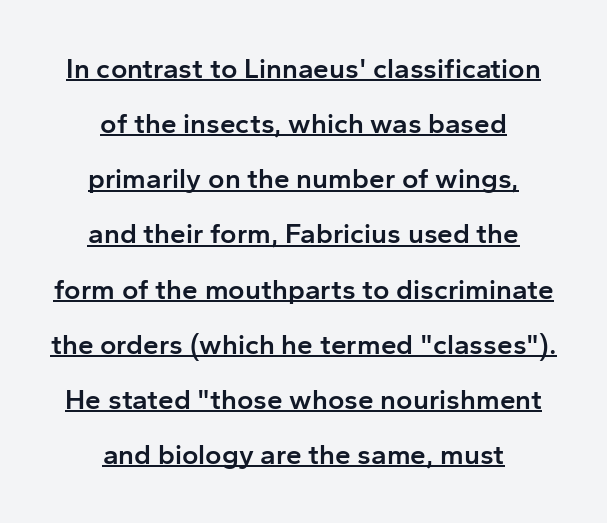
Q: Is the text bold? A: Semi-bold.
Q: Is the text italic (slanted)? A: No, it is upright.
Q: Is the typeface a serif or a sans-serif typeface? A: Sans-serif.
Q: Is the text underlined? A: Yes.
Q: How is the paragraph aligned? A: Centered.
Q: Is the spacing between letters normal or unusually wide? A: Normal.
Q: Is the spacing between lines tight, normal or loose? A: Loose.
Q: Width (condensed, normal, or wide)? A: Normal.
Q: Stroke contrast? A: Low.
Q: x-height? A: Medium.
Q: Monospaced? A: No.
